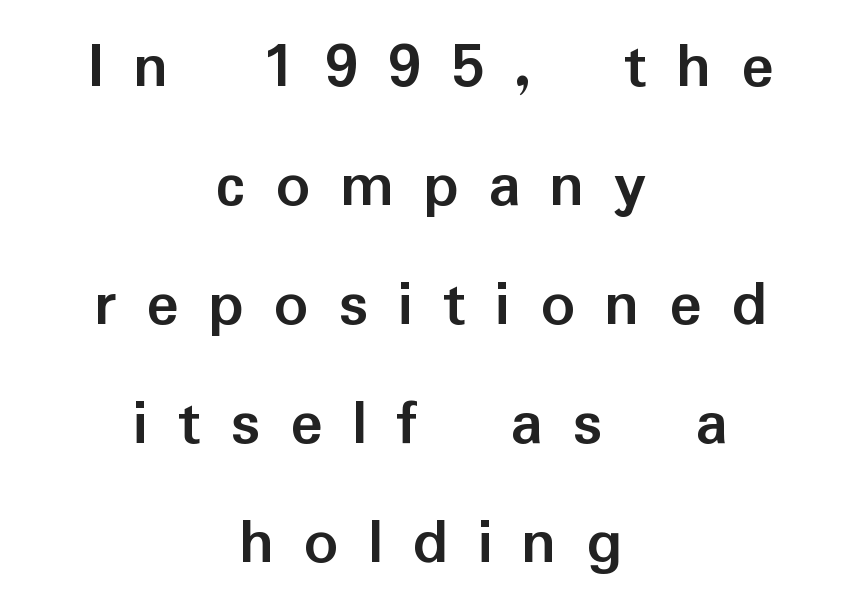
Q: Is the text bold? A: Yes.
Q: Is the text italic (slanted)? A: No, it is upright.
Q: Is the typeface a serif or a sans-serif typeface? A: Sans-serif.
Q: Is the text underlined? A: No.
Q: How is the paragraph aligned? A: Centered.
Q: Is the spacing between letters normal or unusually wide? A: Unusually wide.
Q: Width (condensed, normal, or wide)? A: Normal.
Q: Stroke contrast? A: Low.
Q: x-height? A: Medium.
Q: Monospaced? A: No.
